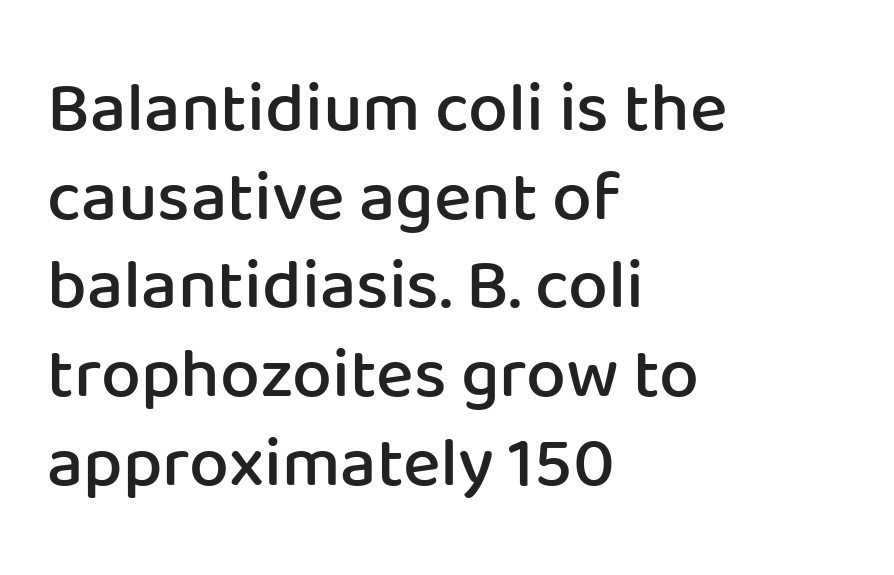
The image shows 71 px semibold sans-serif type, upright; set left-aligned, normal line spacing (1.25x), normal letter spacing, not underlined; low stroke contrast and a medium x-height.
